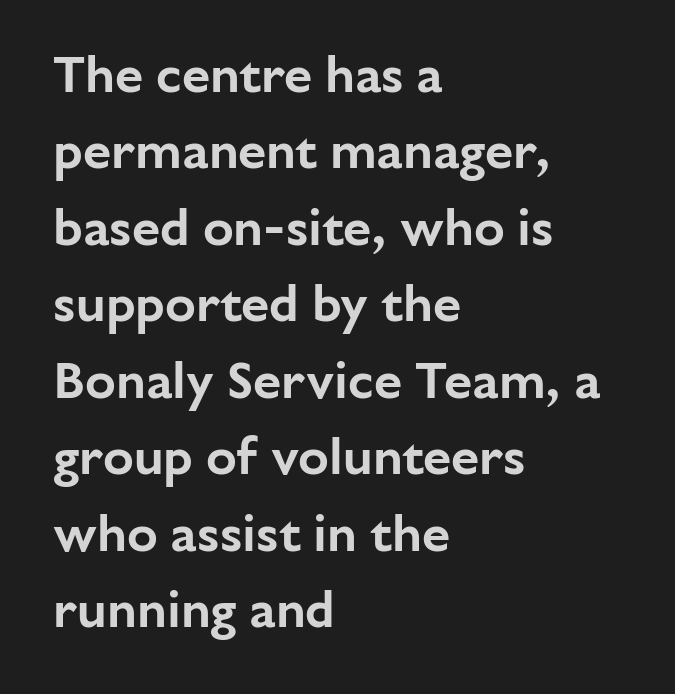
Line starts are locked; line ends wander. Vertically, the passage feels balanced, rows spaced as you'd expect. In terms of letterform style, serifs are entirely absent. These lines were composed using upright roman letters. Default kerning and tracking; the words read as compact shapes.
